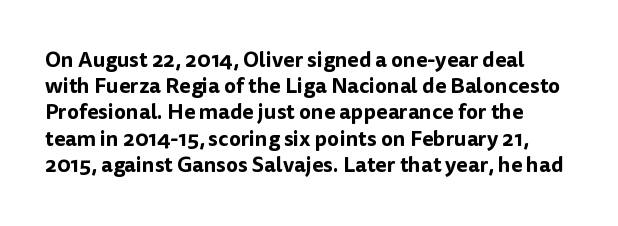
Q: Is the text italic (slanted)? A: No, it is upright.
Q: Is the text underlined? A: No.
Q: Is the spacing between letters normal or unusually wide? A: Normal.
Q: Is the spacing between lines tight, normal or loose? A: Normal.
